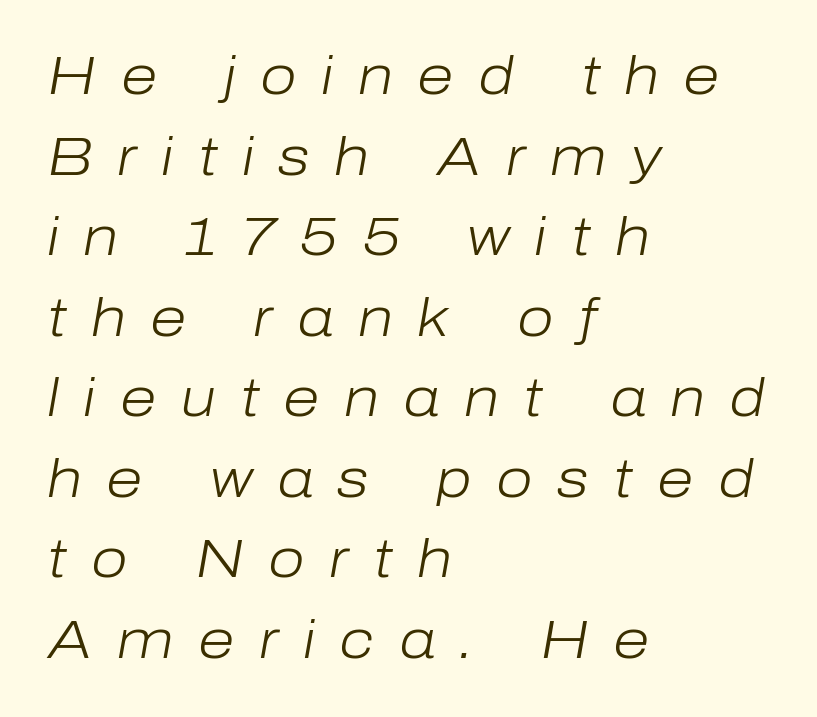
Q: Is the text bold? A: No.
Q: Is the text italic (slanted)? A: Yes, it leans right by about 10 degrees.
Q: Is the text underlined? A: No.
Q: How is the paragraph aligned? A: Left-aligned.
Q: Is the spacing between letters normal or unusually wide? A: Unusually wide.
Q: Is the spacing between lines tight, normal or loose? A: Normal.
Q: Width (condensed, normal, or wide)? A: Normal.
Q: Stroke contrast? A: Low.
Q: x-height? A: Medium.
Q: Monospaced? A: No.
